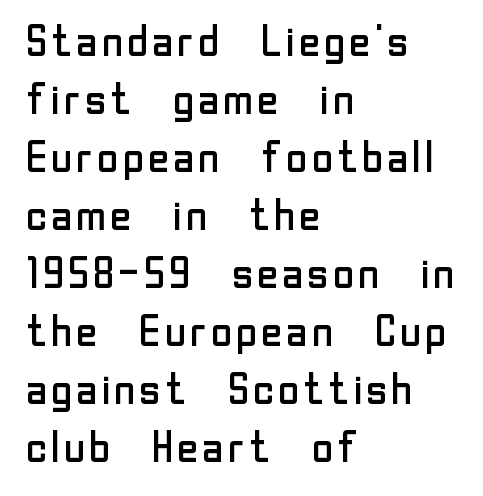
The image shows 43 px regular-weight sans-serif type, upright; set left-aligned, normal line spacing (1.35x), normal letter spacing, not underlined; low stroke contrast and a medium x-height.
